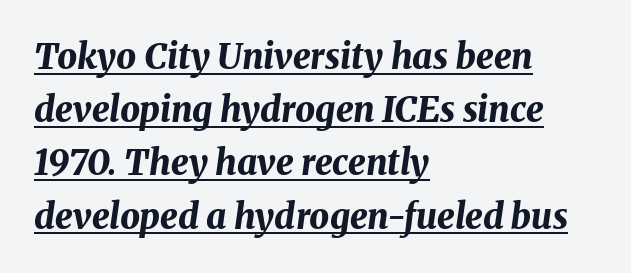
{"italic": "yes", "lean": "right", "slant_degrees": 8, "bold": "yes", "weight": "bold", "width": "normal", "stroke_contrast": "medium", "x_height": "medium", "monospaced": "no", "underline": "yes", "align": "left", "line_spacing": "normal", "line_spacing_ratio": 1.52, "letter_spacing": "normal", "letter_spacing_em": 0.0, "glyph_px": 35}
